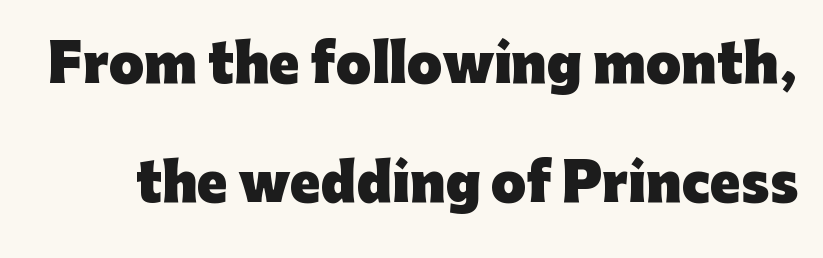
{"serif": "no", "italic": "no", "bold": "yes", "weight": "heavy", "width": "normal", "stroke_contrast": "low", "x_height": "medium", "monospaced": "no", "underline": "no", "line_spacing": "loose", "line_spacing_ratio": 2.34, "letter_spacing": "normal", "letter_spacing_em": 0.0, "glyph_px": 51}
